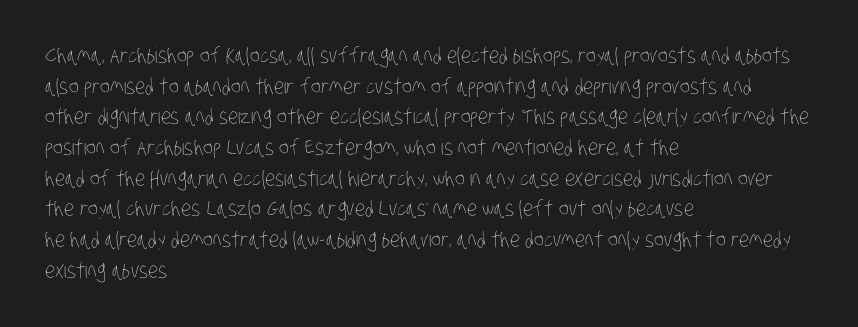
Q: Is the text bold? A: No.
Q: Is the text underlined? A: No.
Q: How is the paragraph aligned? A: Left-aligned.
Q: Is the spacing between letters normal or unusually wide? A: Normal.
Q: Is the spacing between lines tight, normal or loose? A: Normal.
